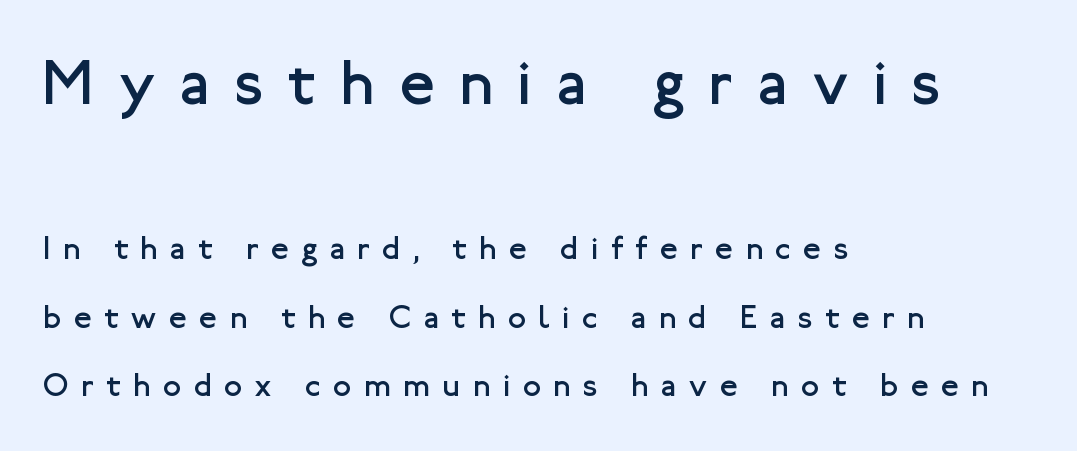
Is this a fixed-width face? No — the glyphs have proportional, varying widths. The typesetter chose a ragged-right arrangement here. Stroke thickness stays within the range of a standard reading face or lighter. A sans-serif font was chosen for this passage.
